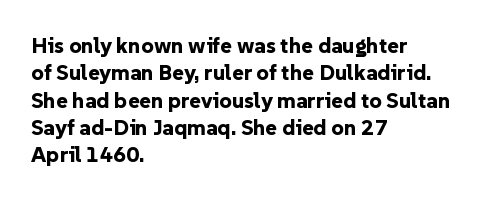
{"italic": "no", "bold": "yes", "underline": "no", "align": "left", "line_spacing_ratio": 1.24, "letter_spacing": "normal", "letter_spacing_em": 0.0, "glyph_px": 22}
